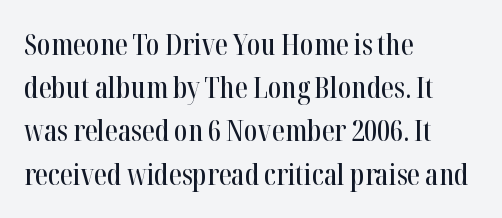
You could not count columns in this text — the font is proportionally spaced. The rendering keeps characters at their native spacing. No italicization has been applied; the sample stays upright. Only glyphs here, with clear space below each row. Where is the straight margin? On the left. How would I describe the line gaps? Plain and ordinary.
